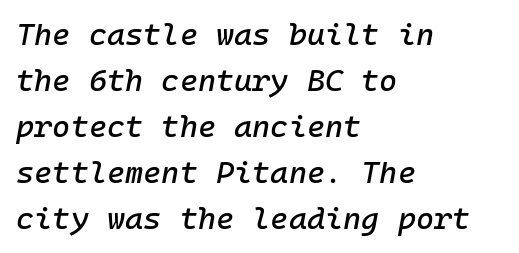
Leading matches the norm, producing a regular column. The letterforms sit shoulder to shoulder at normal distance. Quick note: underline off. These lines are set flush left with a ragged right edge. Does the lettering tilt? It does — this is italic. A typesetter would call this monospace, since all characters share one set width.
